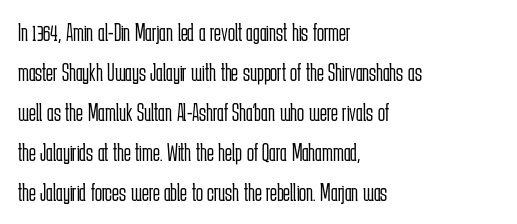
The image shows 26 px text type, upright; set left-aligned, normal line spacing (1.54x), normal letter spacing, not underlined.
